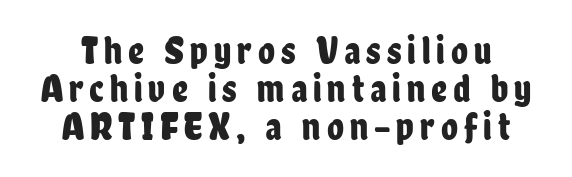
This sample uses an upright cut, with every glyph sitting square on the baseline. Underline: absent. Horizontal bands of white between lines are thin slivers. Proportional: the letters do not fall into vertical columns. The typeface chosen for these lines omits serifs.
